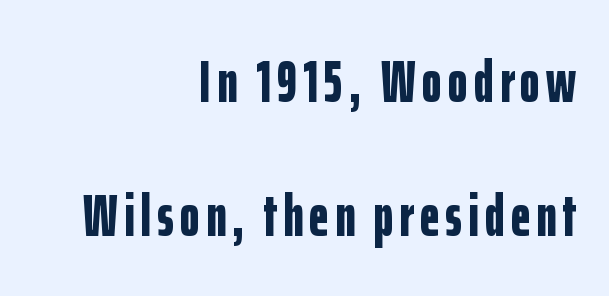
The image shows 60 px bold, condensed sans-serif type, upright; set right-aligned, loose line spacing (2.23x), not underlined; low stroke contrast and a medium x-height.
